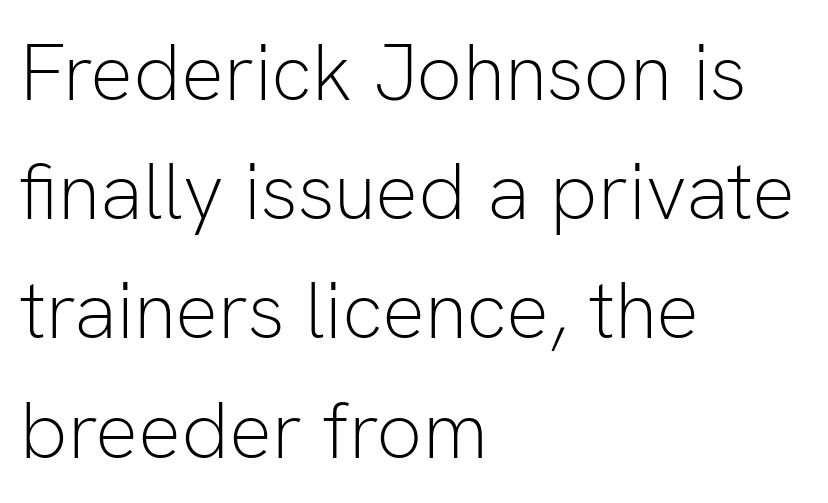
The image shows 80 px light sans-serif type, upright; set left-aligned, normal line spacing (1.49x), normal letter spacing, not underlined; low stroke contrast and a medium x-height.
